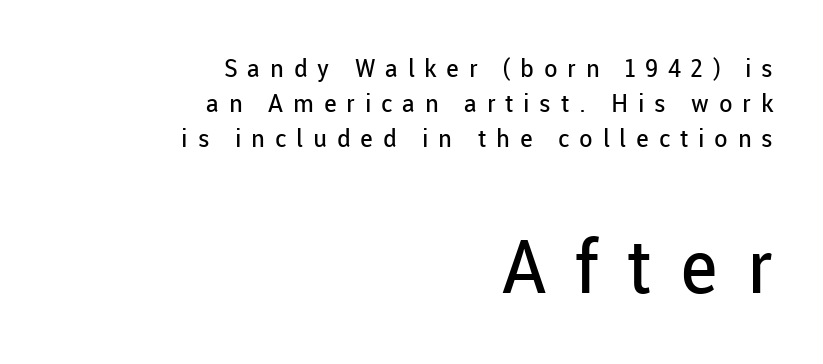
{"serif": "no", "italic": "no", "bold": "no", "weight": "regular", "width": "normal", "stroke_contrast": "low", "x_height": "medium", "monospaced": "no", "underline": "no", "align": "right", "line_spacing": "normal", "line_spacing_ratio": 1.41, "letter_spacing": "wide", "letter_spacing_em": 0.39, "larger_block": "second", "size_ratio": 2.96, "glyph_px": 74}
